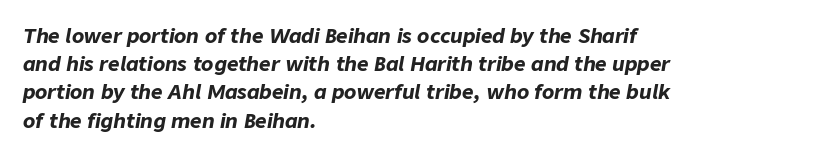
{"italic": "yes", "lean": "right", "slant_degrees": 9, "bold": "yes", "underline": "no", "align": "left", "line_spacing": "normal", "line_spacing_ratio": 1.41, "letter_spacing": "normal", "letter_spacing_em": 0.0, "glyph_px": 20}
